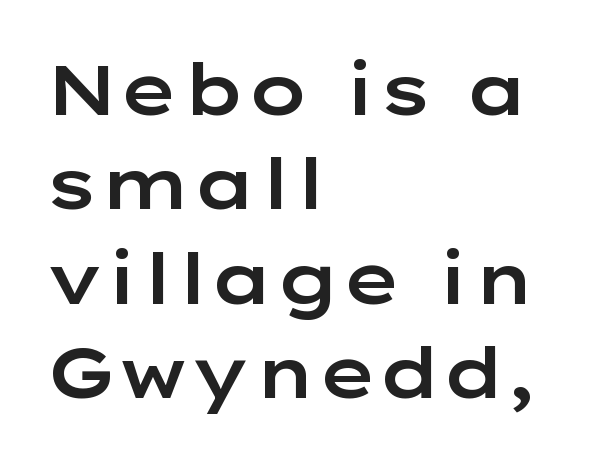
The passage is arranged the way most books set body copy — flush left. Grotesque or geometric, the face here clearly has no serifs. This sample uses plain, unmodified letter spacing. Ascenders rise straight up at ninety degrees. This sample has the flowing, uneven cadence of proportional lettering.
